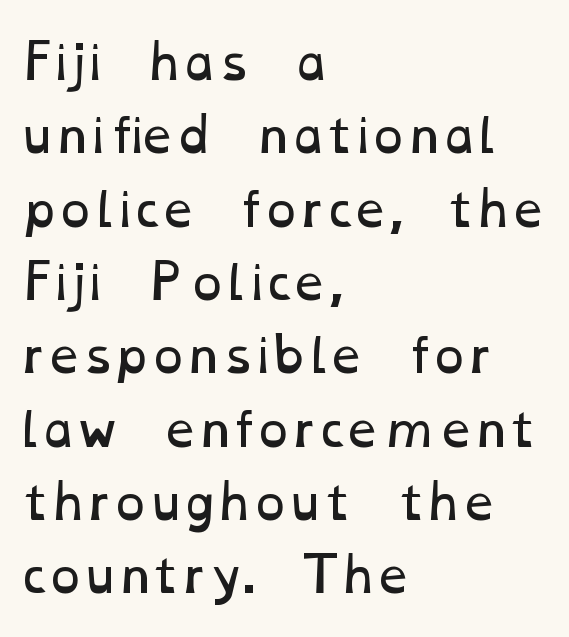
The image shows 47 px regular-weight, wide type; set left-aligned, normal line spacing (1.56x), normal letter spacing, not underlined; low stroke contrast and a medium x-height.
